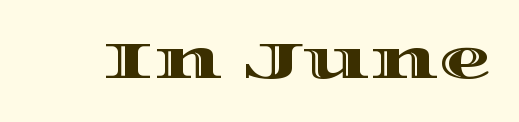
{"italic": "no", "width": "wide", "x_height": "large", "monospaced": "no", "underline": "no", "letter_spacing": "normal", "letter_spacing_em": 0.0, "glyph_px": 52}
